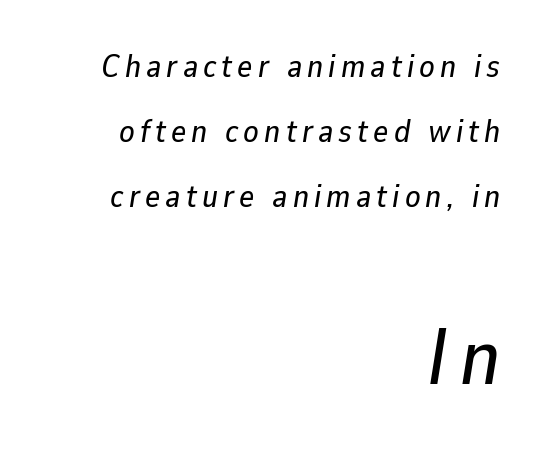
Every character sits at an angle, as italics do. You get the small type first, then a jump to larger type. The line-height multiplier appears high, well above default. Unmarked baselines from the first word to the last.
